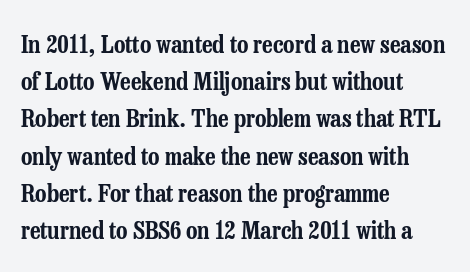
{"italic": "no", "underline": "no", "align": "left", "line_spacing": "normal", "line_spacing_ratio": 1.49, "letter_spacing": "normal", "letter_spacing_em": 0.0, "glyph_px": 25}
